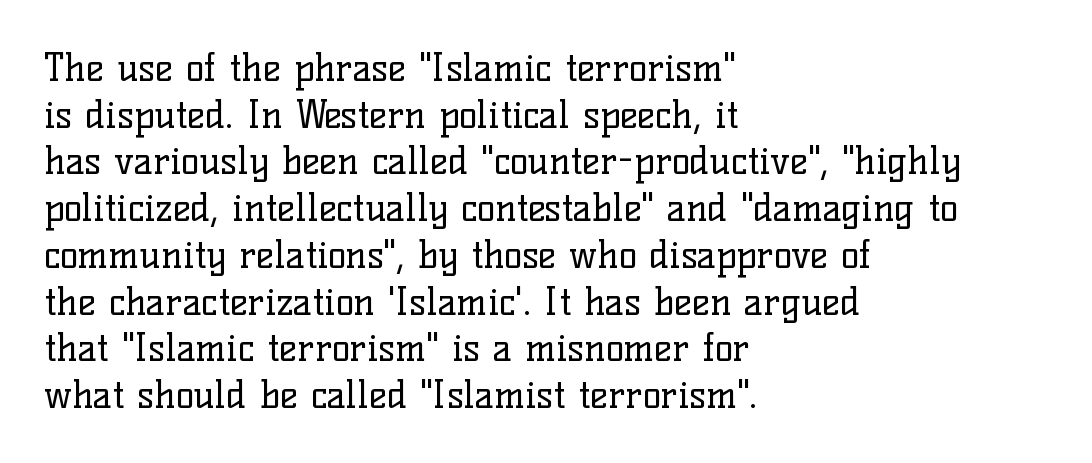
The image shows 38 px regular-weight serif type, upright; set left-aligned, line spacing 1.23x, normal letter spacing, not underlined; low stroke contrast and a medium x-height.
